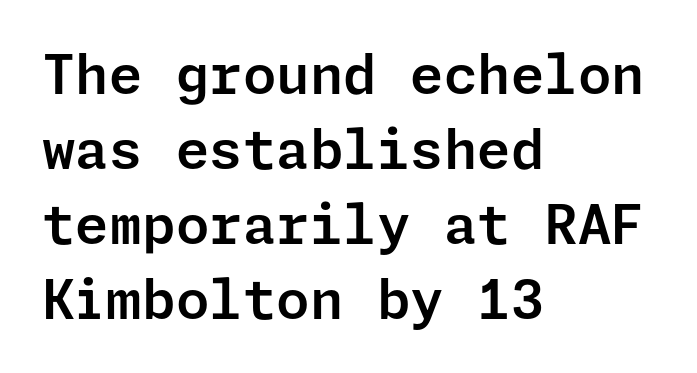
You can tell from the bare stems that sans-serif type was used. The passage is arranged the way most books set body copy — flush left. Vertical strokes here are truly vertical. Honestly, the row spacing looks completely unremarkable. The rendering keeps characters at their native spacing.
